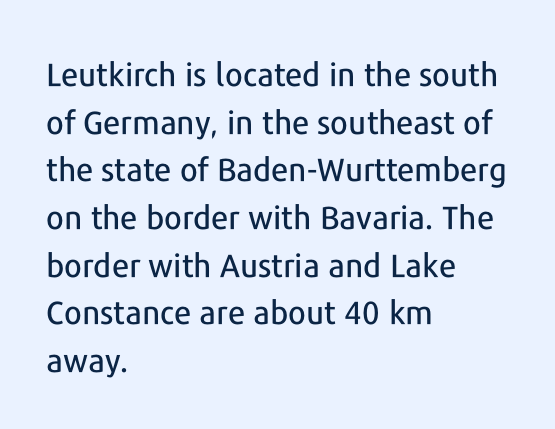
Ascenders rise straight up at ninety degrees. Horizontally, the lines are justified to the leading edge only. Interline gaps are of average width in this sample. Rule under the text: the space is simply empty. Nothing sits at the stroke ends, so this counts as sans-serif.
